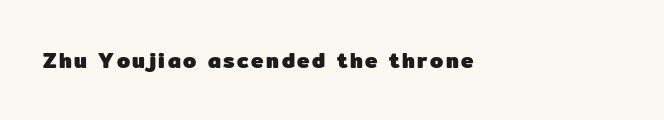
Q: Is the text bold? A: Yes.
Q: Is the text italic (slanted)? A: No, it is upright.
Q: Is the text underlined? A: No.
Q: How is the paragraph aligned? A: Left-aligned.
